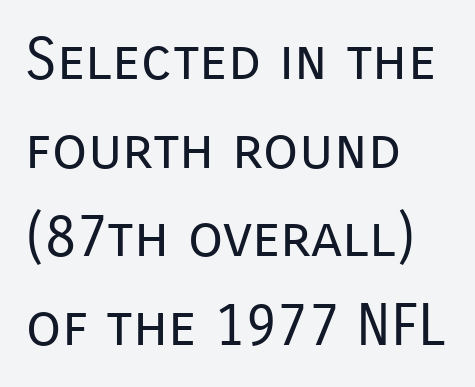
{"serif": "no", "italic": "no", "bold": "no", "weight": "regular", "width": "normal", "stroke_contrast": "low", "x_height": "medium", "monospaced": "no", "underline": "no", "align": "left", "line_spacing": "normal", "line_spacing_ratio": 1.53, "letter_spacing": "normal", "letter_spacing_em": 0.0, "glyph_px": 58}
